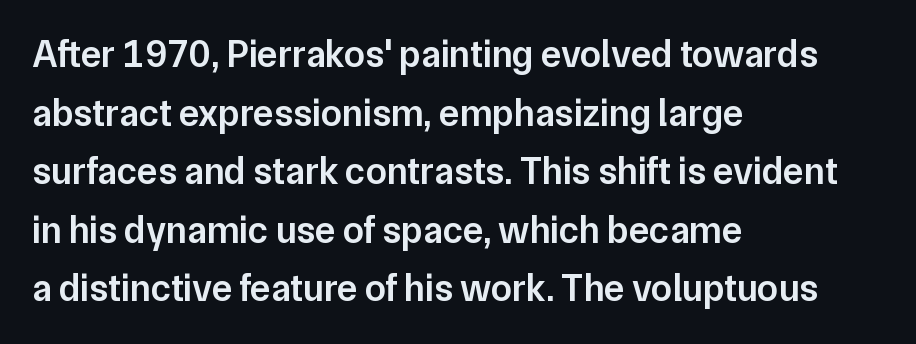
These words are printed semibold, heavier than regular yet not bold. If you drew a ruler down the left edge, every line would touch it. The passage shown is not underscored anywhere. Regarding leading, the lines here are spaced in the standard way. Ordinary non-slanted type is in use.
